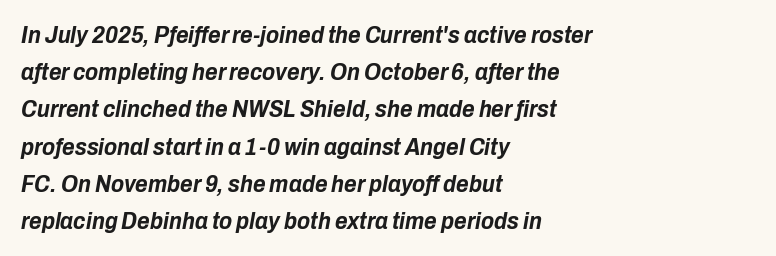
The image shows 24 px bold type, italic (leaning right); set left-aligned, normal line spacing (1.55x), normal letter spacing, not underlined.
